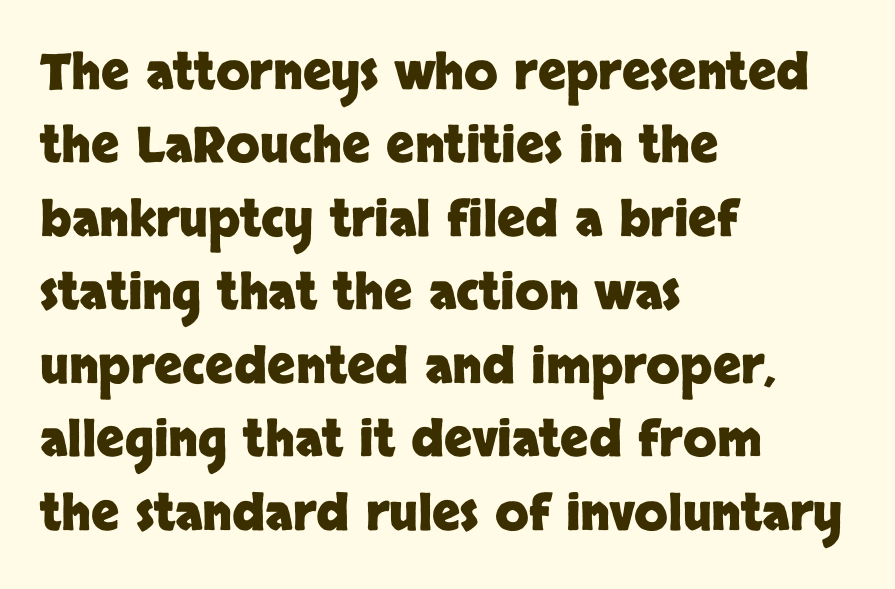
The image shows 49 px heavy sans-serif type, upright; set left-aligned, normal line spacing (1.5x), normal letter spacing, not underlined; low stroke contrast and a large x-height.
